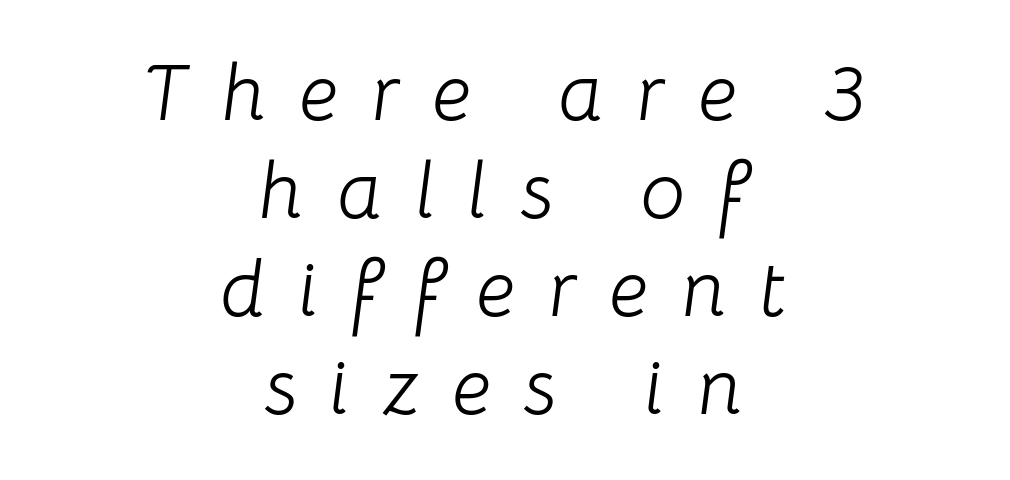
{"italic": "yes", "lean": "right", "slant_degrees": 8, "bold": "no", "weight": "light", "width": "normal", "stroke_contrast": "low", "x_height": "medium", "monospaced": "no", "underline": "no", "align": "center", "line_spacing_ratio": 1.24, "letter_spacing": "wide", "letter_spacing_em": 0.42, "glyph_px": 79}
